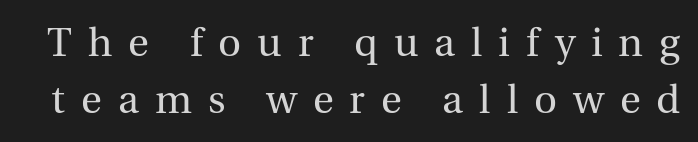
Q: Is the text bold? A: No.
Q: Is the text italic (slanted)? A: No, it is upright.
Q: Is the typeface a serif or a sans-serif typeface? A: Serif.
Q: Is the text underlined? A: No.
Q: Is the spacing between letters normal or unusually wide? A: Unusually wide.
Q: Is the spacing between lines tight, normal or loose? A: Normal.
Q: Width (condensed, normal, or wide)? A: Normal.
Q: x-height? A: Medium.
Q: Monospaced? A: No.
